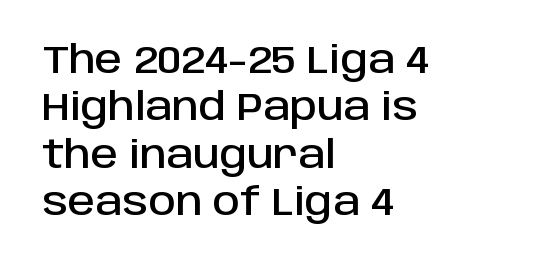
The image shows 38 px sans-serif type, upright; set left-aligned, normal line spacing (1.25x), normal letter spacing, not underlined; low stroke contrast and a large x-height.
